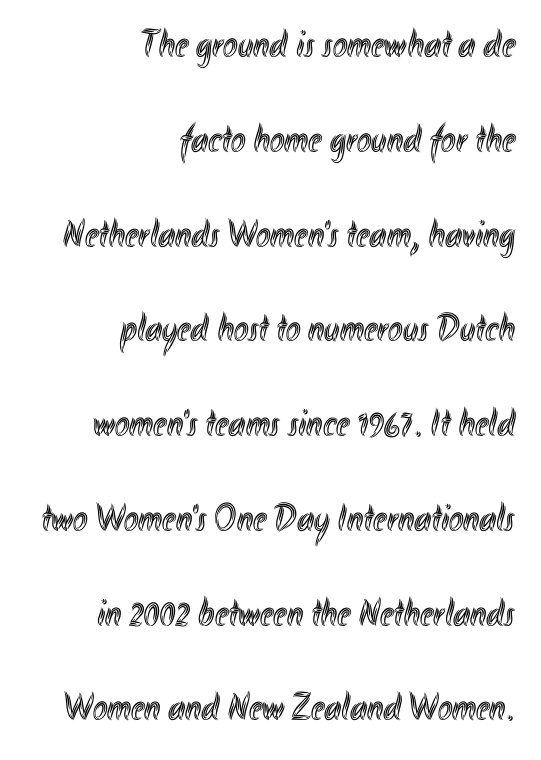
The image shows 39 px condensed type; set right-aligned, loose line spacing (2.43x), normal letter spacing, not underlined; a small x-height.
